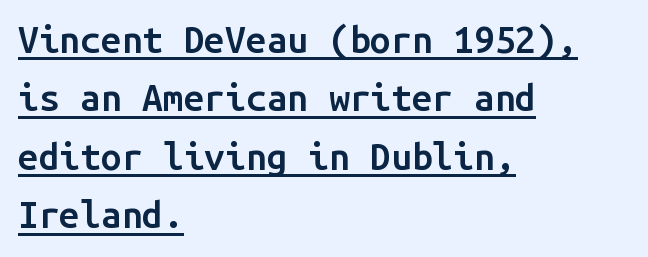
The image shows 37 px semibold sans-serif type, upright, monospaced; set left-aligned, normal line spacing (1.58x), normal letter spacing, underlined; low stroke contrast and a medium x-height.
